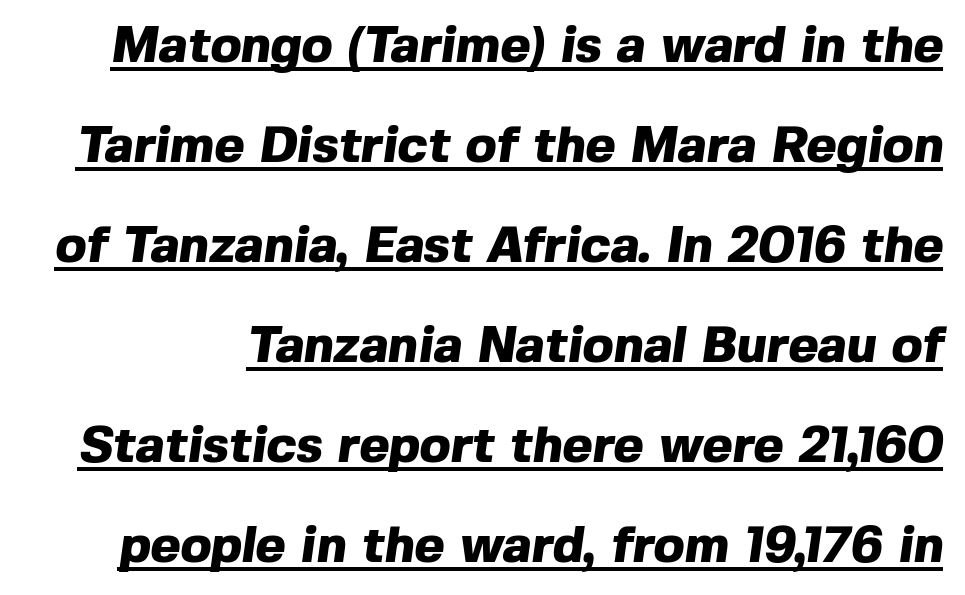
Q: Is the text bold? A: Yes.
Q: Is the typeface a serif or a sans-serif typeface? A: Sans-serif.
Q: Is the text underlined? A: Yes.
Q: Is the spacing between letters normal or unusually wide? A: Normal.
Q: Is the spacing between lines tight, normal or loose? A: Loose.
Q: Width (condensed, normal, or wide)? A: Normal.
Q: x-height? A: Medium.
Q: Monospaced? A: No.
